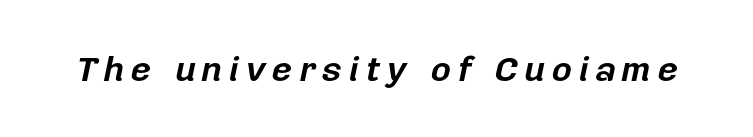
{"italic": "yes", "lean": "right", "slant_degrees": 12, "bold": "yes", "weight": "bold", "width": "normal", "stroke_contrast": "low", "x_height": "medium", "monospaced": "no", "underline": "no", "glyph_px": 35}
